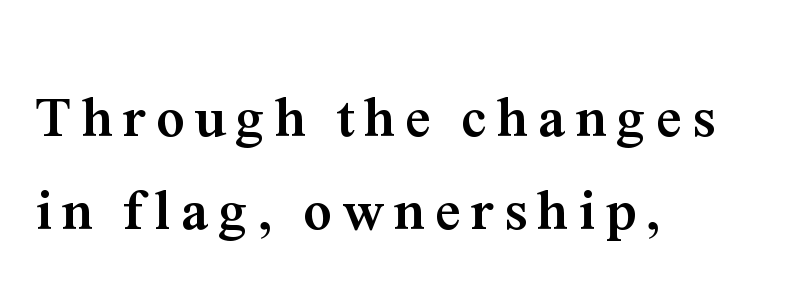
Q: Is the text bold? A: Yes.
Q: Is the text italic (slanted)? A: No, it is upright.
Q: Is the typeface a serif or a sans-serif typeface? A: Serif.
Q: Is the text underlined? A: No.
Q: How is the paragraph aligned? A: Left-aligned.
Q: Is the spacing between lines tight, normal or loose? A: Normal.
Q: Width (condensed, normal, or wide)? A: Normal.
Q: Stroke contrast? A: Medium.
Q: x-height? A: Medium.
Q: Monospaced? A: No.
